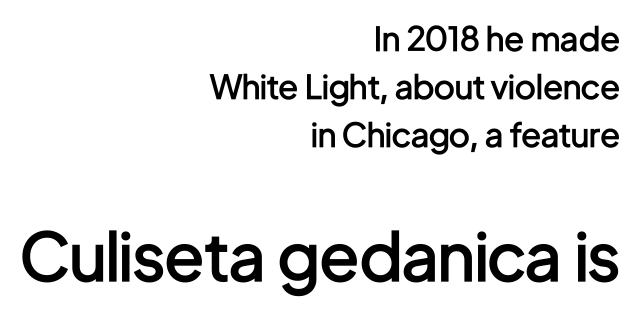
{"serif": "no", "italic": "no", "bold": "semi", "weight": "semibold", "width": "condensed", "stroke_contrast": "low", "x_height": "medium", "monospaced": "no", "underline": "no", "align": "right", "line_spacing": "normal", "line_spacing_ratio": 1.45, "letter_spacing": "normal", "letter_spacing_em": 0.0, "larger_block": "second", "size_ratio": 2.0, "glyph_px": 66}
